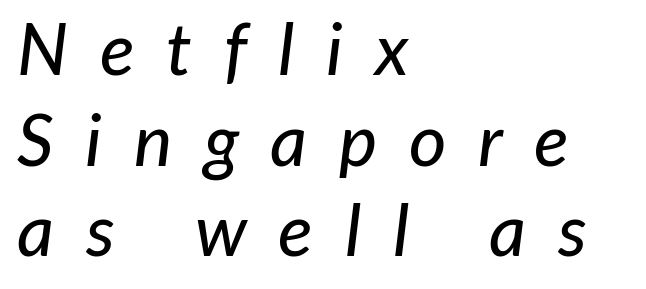
Letters rest on an invisible, unmarked baseline. The passage shown is typed in a proportional face where columns would drift. Each new line begins a customary step beneath the previous one. Does the lettering tilt? It does — this is italic.
